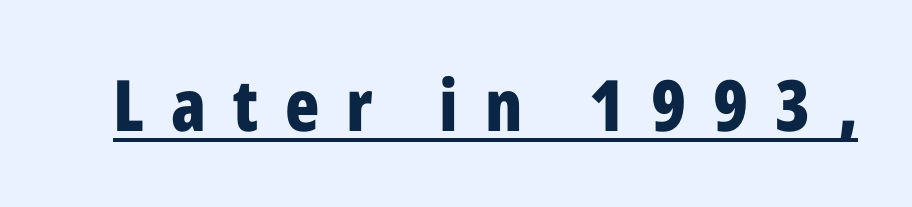
Notice how a bar underscores the lettering throughout. As a designer I'd log this as weight 700, bold. Tall strokes in this sample are plumb rather than angled. The face used here is rendered with a markedly widened letterfit.
